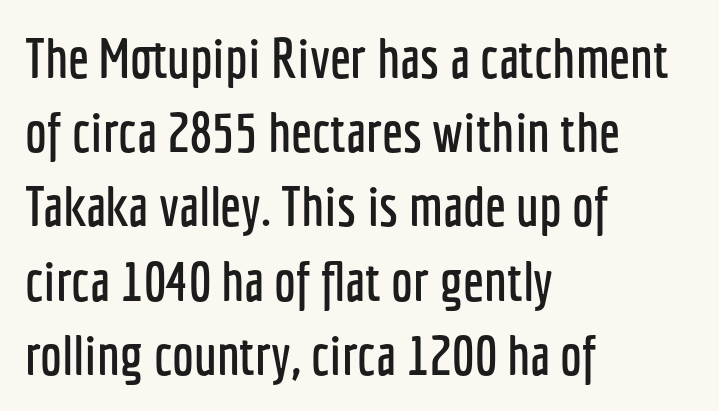
{"serif": "no", "italic": "no", "width": "condensed", "stroke_contrast": "low", "x_height": "medium", "monospaced": "no", "underline": "no", "align": "left", "line_spacing": "normal", "line_spacing_ratio": 1.35, "letter_spacing": "normal", "letter_spacing_em": 0.0, "glyph_px": 55}
